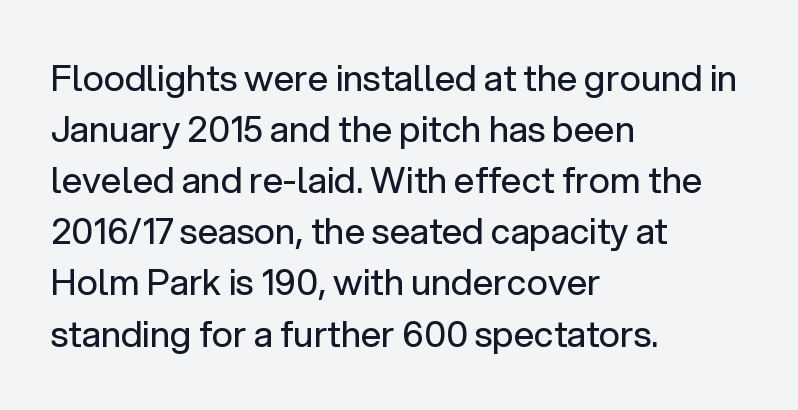
Q: Is the text bold? A: No.
Q: Is the text italic (slanted)? A: No, it is upright.
Q: Is the typeface a serif or a sans-serif typeface? A: Sans-serif.
Q: Is the text underlined? A: No.
Q: How is the paragraph aligned? A: Left-aligned.
Q: Is the spacing between letters normal or unusually wide? A: Normal.
Q: Is the spacing between lines tight, normal or loose? A: Normal.
Q: Width (condensed, normal, or wide)? A: Normal.
Q: Stroke contrast? A: Low.
Q: x-height? A: Medium.
Q: Monospaced? A: No.
